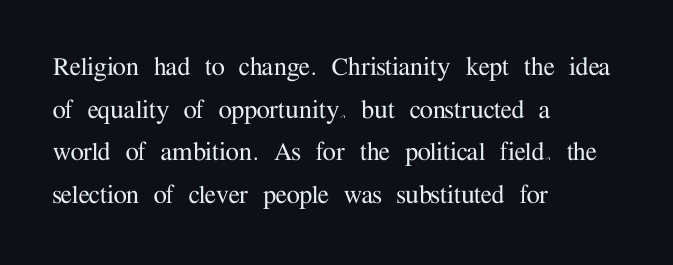
{"serif": "yes", "italic": "no", "width": "normal", "stroke_contrast": "medium", "x_height": "medium", "monospaced": "no", "underline": "no", "align": "left", "line_spacing": "normal", "line_spacing_ratio": 1.42, "letter_spacing": "normal", "letter_spacing_em": 0.0, "glyph_px": 30}
